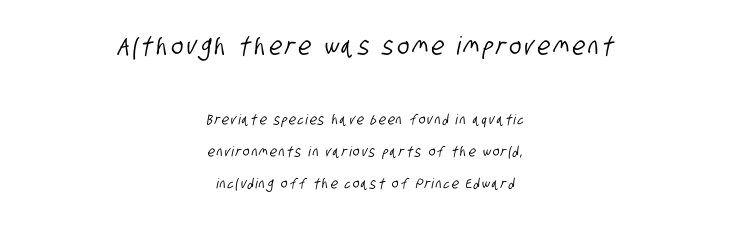
The image shows 25 px text type; set centered, loose line spacing (2.31x), not underlined; the first (top) block is 1.79x larger.
